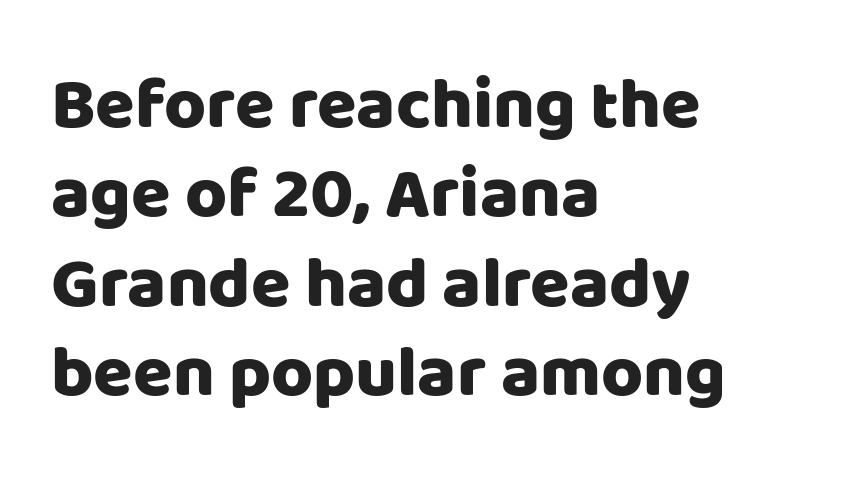
Q: Is the text italic (slanted)? A: No, it is upright.
Q: Is the typeface a serif or a sans-serif typeface? A: Sans-serif.
Q: Is the text underlined? A: No.
Q: How is the paragraph aligned? A: Left-aligned.
Q: Is the spacing between letters normal or unusually wide? A: Normal.
Q: Width (condensed, normal, or wide)? A: Normal.
Q: Stroke contrast? A: Low.
Q: x-height? A: Large.
Q: Monospaced? A: No.
